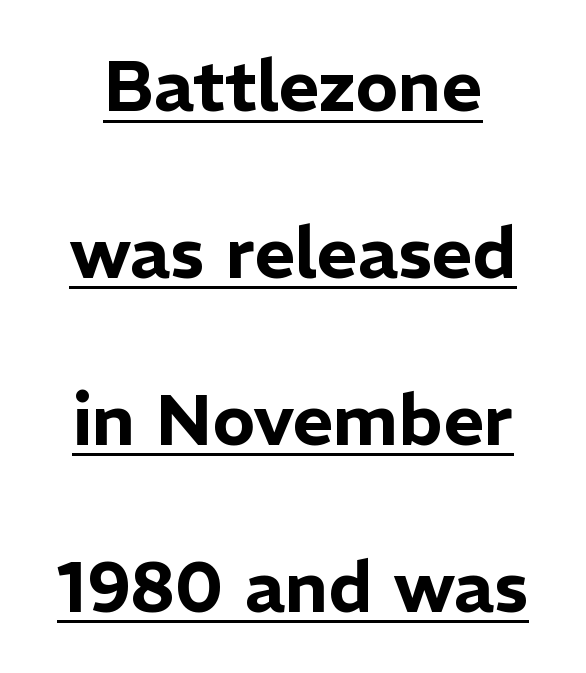
Q: Is the text italic (slanted)? A: No, it is upright.
Q: Is the typeface a serif or a sans-serif typeface? A: Sans-serif.
Q: Is the text underlined? A: Yes.
Q: Is the spacing between letters normal or unusually wide? A: Normal.
Q: Is the spacing between lines tight, normal or loose? A: Loose.
Q: Width (condensed, normal, or wide)? A: Normal.
Q: Stroke contrast? A: Low.
Q: x-height? A: Medium.
Q: Monospaced? A: No.
